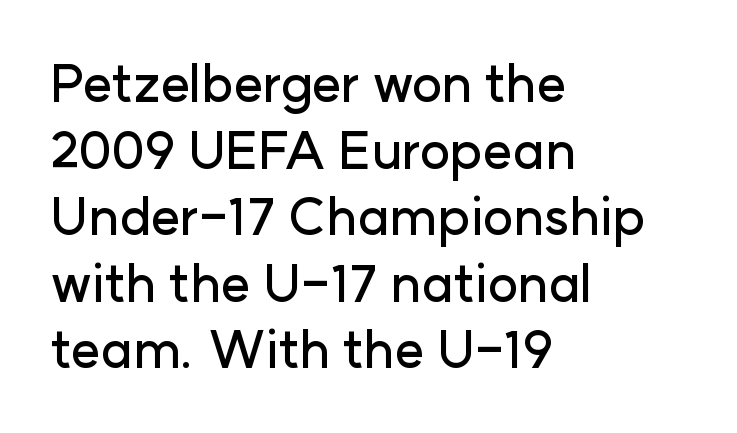
Q: Is the text italic (slanted)? A: No, it is upright.
Q: Is the typeface a serif or a sans-serif typeface? A: Sans-serif.
Q: Is the text underlined? A: No.
Q: How is the paragraph aligned? A: Left-aligned.
Q: Is the spacing between letters normal or unusually wide? A: Normal.
Q: Is the spacing between lines tight, normal or loose? A: Normal.
Q: Width (condensed, normal, or wide)? A: Normal.
Q: Stroke contrast? A: Low.
Q: x-height? A: Medium.
Q: Monospaced? A: No.
